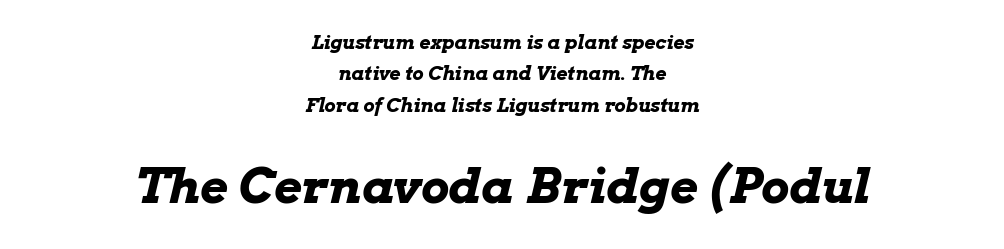
Q: Is the text bold? A: Yes.
Q: Is the text italic (slanted)? A: Yes, it leans right by about 13 degrees.
Q: Is the text underlined? A: No.
Q: How is the paragraph aligned? A: Centered.
Q: Is the spacing between letters normal or unusually wide? A: Normal.
Q: Is the spacing between lines tight, normal or loose? A: Normal.
Q: Which block of text is set in a larger size, the first (top) or the second (bottom)? A: The second (bottom) one.
Q: Width (condensed, normal, or wide)? A: Wide.
Q: Stroke contrast? A: Low.
Q: x-height? A: Medium.
Q: Monospaced? A: No.
